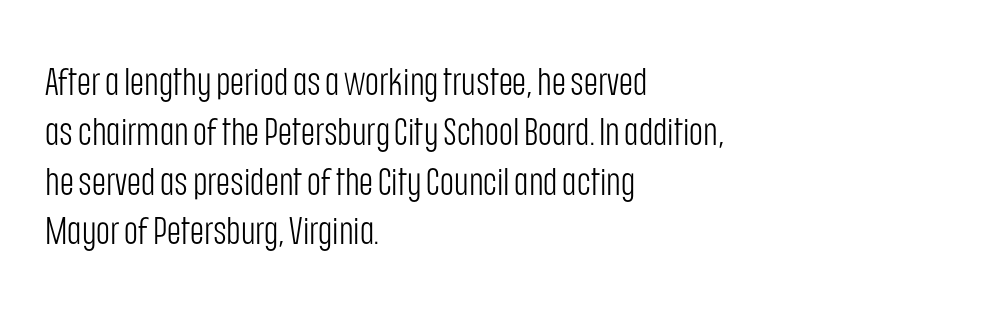
Q: Is the text bold? A: No.
Q: Is the text italic (slanted)? A: No, it is upright.
Q: Is the typeface a serif or a sans-serif typeface? A: Sans-serif.
Q: Is the text underlined? A: No.
Q: How is the paragraph aligned? A: Left-aligned.
Q: Is the spacing between letters normal or unusually wide? A: Normal.
Q: Is the spacing between lines tight, normal or loose? A: Normal.
Q: Width (condensed, normal, or wide)? A: Condensed.
Q: Stroke contrast? A: Low.
Q: x-height? A: Large.
Q: Monospaced? A: No.
